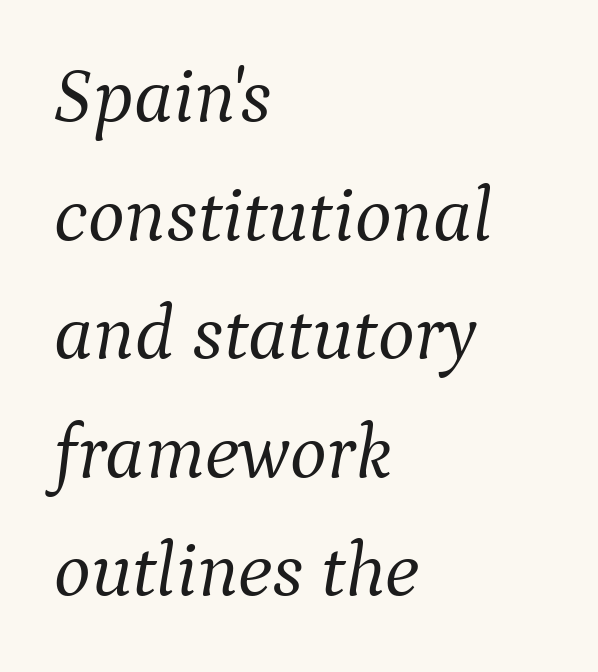
No extra ink here — the face is not bold. Standard letterfit; no display-style spreading of the glyphs. One-word summary of the alignment: left. It's the slanting kind of type. Honestly, the row spacing looks completely unremarkable. The space directly below the letters is spotless.
